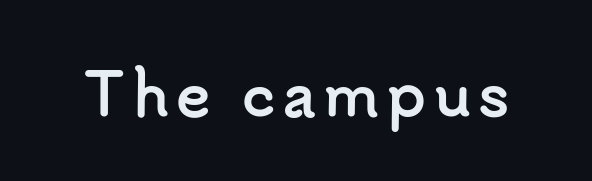
Looks like regular typesetting: each glyph gets only the width it needs. Any mark beneath the type? The region is blank. The sample has been set heavy, in full bold. The characters display no serif detailing; their extremities are plain.
